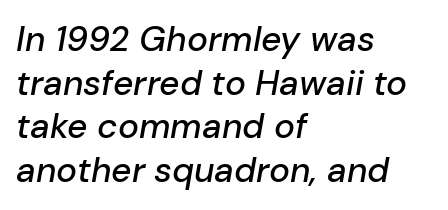
The image shows 35 px text type, italic (leaning right); set left-aligned, normal line spacing (1.25x), normal letter spacing, not underlined; low stroke contrast and a medium x-height.
